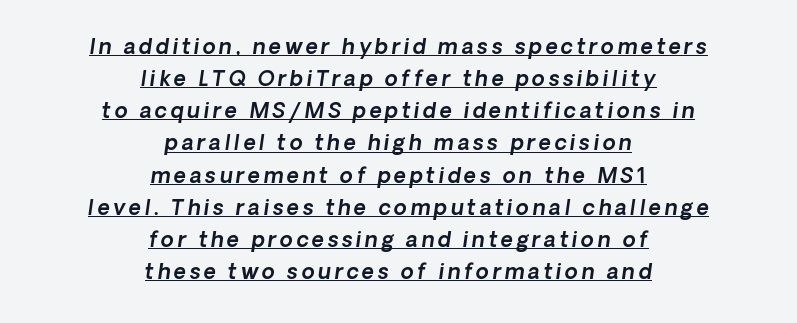
Does the copy run flush right? No — it is centered line by line. The letters are slanted; this is an italic face. A typographer would call this underscored text. This block has exactly the height ordinary leading produces.
